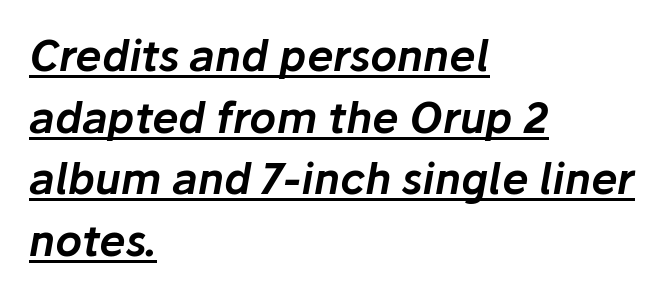
The image shows 42 px text type, italic (leaning right); set left-aligned, normal line spacing (1.47x), normal letter spacing, underlined; low stroke contrast and a medium x-height.
